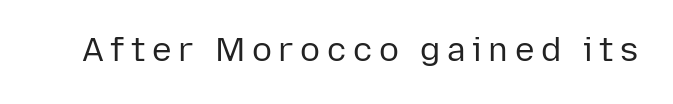
Q: Is the text bold? A: No.
Q: Is the text italic (slanted)? A: No, it is upright.
Q: Is the typeface a serif or a sans-serif typeface? A: Sans-serif.
Q: Is the text underlined? A: No.
Q: Is the spacing between letters normal or unusually wide? A: Unusually wide.
Q: Width (condensed, normal, or wide)? A: Normal.
Q: Stroke contrast? A: Low.
Q: x-height? A: Medium.
Q: Monospaced? A: No.
